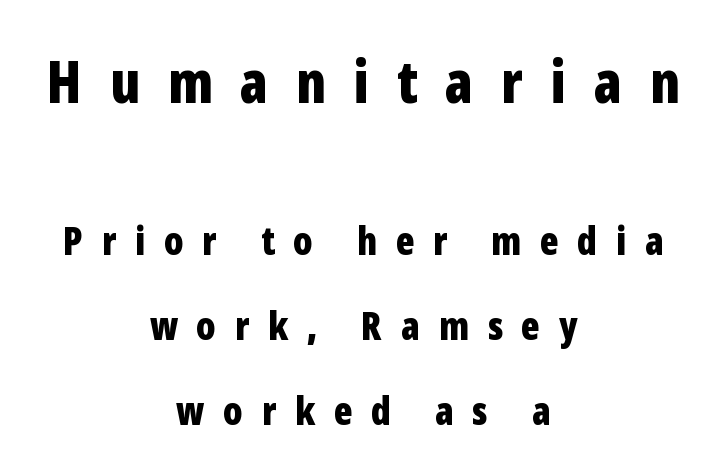
A student would notice the top passage is typeset larger than what follows. Unlike a traditional serif, this face leaves its strokes unadorned. The passage is arranged like a title page — every line centered. You could not count columns in this text — the font is proportionally spaced. Check the space under the baseline: it is left empty.
